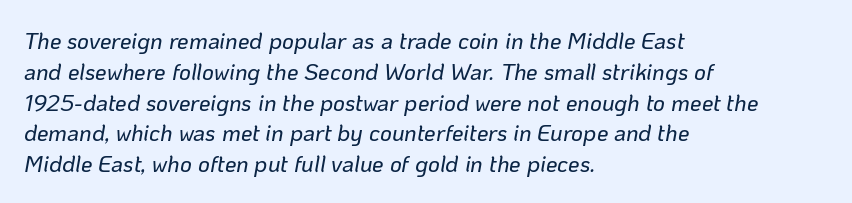
{"italic": "yes", "lean": "right", "slant_degrees": 10, "underline": "no", "align": "left", "line_spacing": "normal", "line_spacing_ratio": 1.34, "letter_spacing": "normal", "letter_spacing_em": 0.0, "glyph_px": 23}
